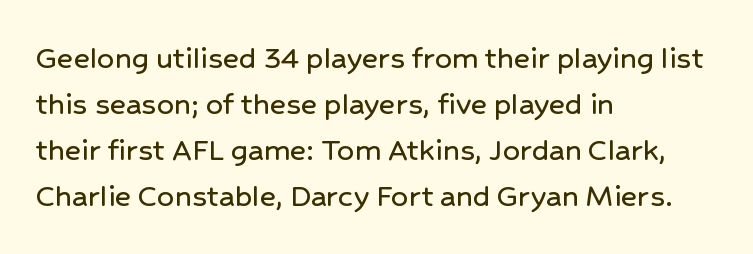
{"serif": "no", "italic": "no", "width": "normal", "stroke_contrast": "low", "x_height": "medium", "monospaced": "no", "underline": "no", "align": "left", "line_spacing": "normal", "line_spacing_ratio": 1.35, "letter_spacing": "normal", "letter_spacing_em": 0.0, "glyph_px": 34}
